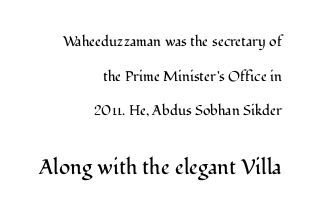
Q: Is the text bold? A: No.
Q: Is the text italic (slanted)? A: No, it is upright.
Q: Is the text underlined? A: No.
Q: How is the paragraph aligned? A: Right-aligned.
Q: Is the spacing between letters normal or unusually wide? A: Normal.
Q: Is the spacing between lines tight, normal or loose? A: Loose.
Q: Which block of text is set in a larger size, the first (top) or the second (bottom)? A: The second (bottom) one.
